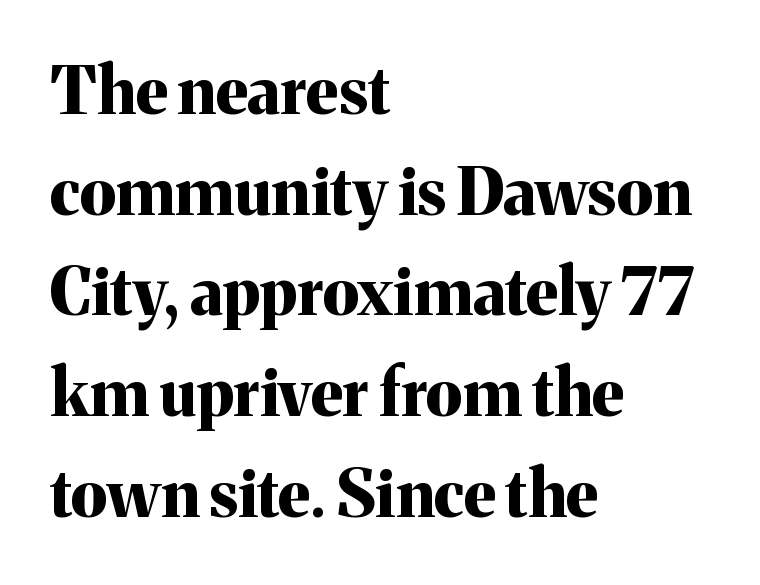
Q: Is the text bold? A: Yes.
Q: Is the text italic (slanted)? A: No, it is upright.
Q: Is the typeface a serif or a sans-serif typeface? A: Serif.
Q: Is the text underlined? A: No.
Q: How is the paragraph aligned? A: Left-aligned.
Q: Is the spacing between letters normal or unusually wide? A: Normal.
Q: Is the spacing between lines tight, normal or loose? A: Normal.
Q: Width (condensed, normal, or wide)? A: Normal.
Q: Stroke contrast? A: Medium.
Q: x-height? A: Medium.
Q: Monospaced? A: No.
